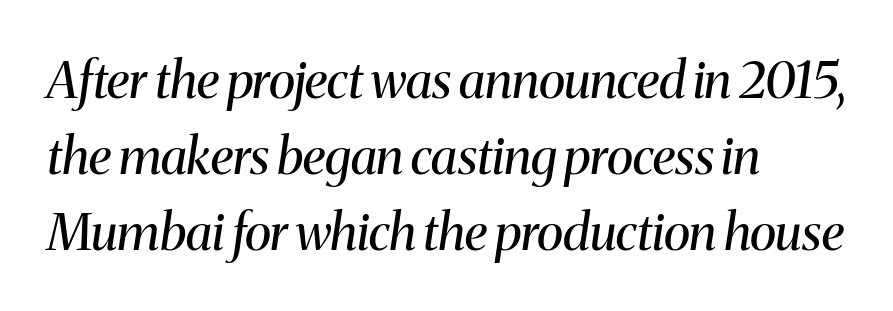
{"serif": "yes", "italic": "yes", "lean": "right", "slant_degrees": 8, "bold": "no", "weight": "regular", "width": "normal", "stroke_contrast": "medium", "x_height": "medium", "monospaced": "no", "underline": "no", "align": "left", "line_spacing": "normal", "line_spacing_ratio": 1.49, "letter_spacing": "normal", "letter_spacing_em": 0.0, "glyph_px": 51}
